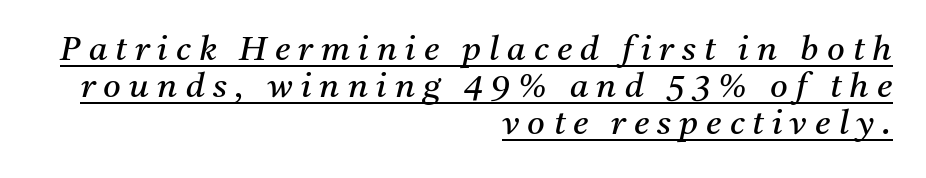
The rag falls on the left side of this text block. The font family rendered here belongs to the serif group. The font sits on the lighter half of the weight spectrum, regular included. The passage shown has open, widely tracked lettering throughout.
